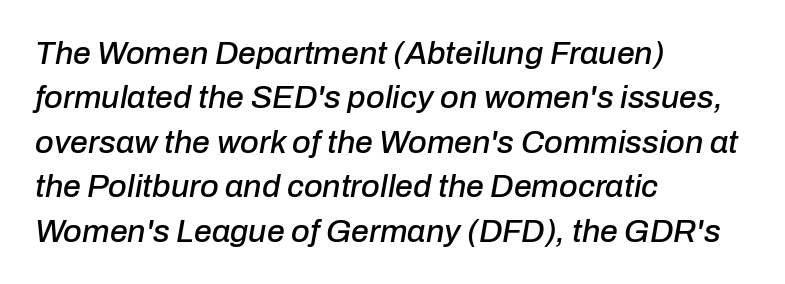
{"italic": "yes", "lean": "right", "slant_degrees": 10, "width": "normal", "stroke_contrast": "low", "x_height": "medium", "monospaced": "no", "underline": "no", "align": "left", "line_spacing": "normal", "line_spacing_ratio": 1.39, "letter_spacing": "normal", "letter_spacing_em": 0.0, "glyph_px": 32}
